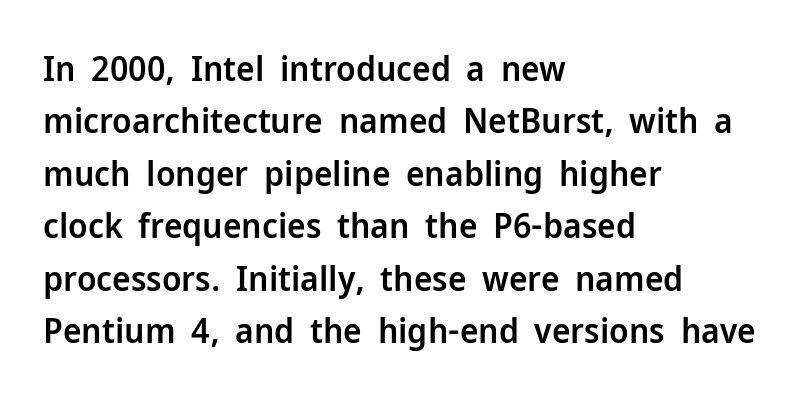
{"serif": "no", "italic": "no", "bold": "semi", "weight": "semibold", "width": "normal", "stroke_contrast": "low", "x_height": "medium", "monospaced": "no", "underline": "no", "align": "left", "line_spacing": "normal", "line_spacing_ratio": 1.5, "letter_spacing": "normal", "letter_spacing_em": 0.0, "glyph_px": 35}
